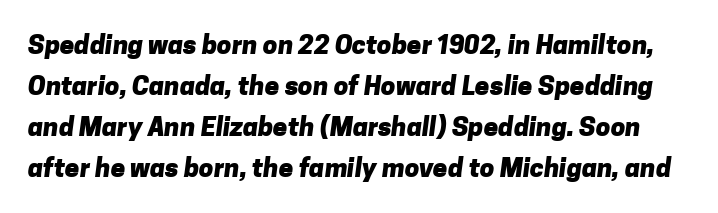
The area under the type is left untouched. Successive baselines arrive at the customary interval. A dark, heavy texture on the line: the type is bold. These lines keep a tight, regular rhythm from letter to letter.
